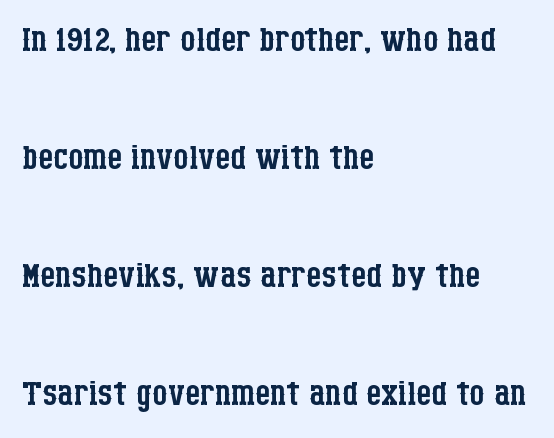
{"serif": "yes", "italic": "no", "bold": "no", "weight": "regular", "width": "condensed", "stroke_contrast": "low", "x_height": "large", "monospaced": "no", "underline": "no", "align": "left", "line_spacing": "loose", "line_spacing_ratio": 2.46, "letter_spacing": "normal", "letter_spacing_em": 0.0, "glyph_px": 48}
